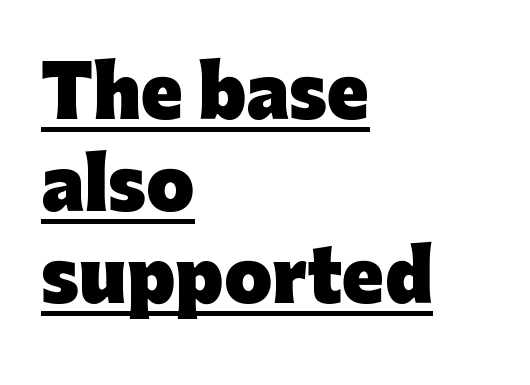
Typographic density is high because the face is bold. Vertically, the passage feels balanced, rows spaced as you'd expect. Underlined type. Spacing verdict: proportional, widths tailored to each character. Observe the absence of serifs on each vertical stroke in this sample.
